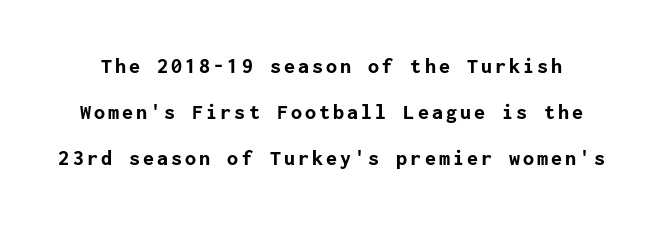
Q: Is the text bold? A: Yes.
Q: Is the text italic (slanted)? A: No, it is upright.
Q: Is the text underlined? A: No.
Q: Is the spacing between lines tight, normal or loose? A: Loose.
